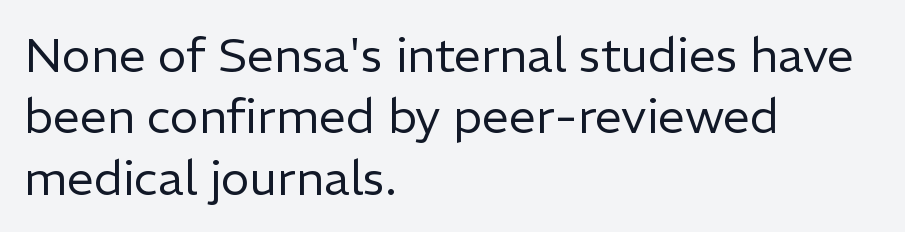
Q: Is the text bold? A: No.
Q: Is the text italic (slanted)? A: No, it is upright.
Q: Is the typeface a serif or a sans-serif typeface? A: Sans-serif.
Q: Is the text underlined? A: No.
Q: How is the paragraph aligned? A: Left-aligned.
Q: Is the spacing between letters normal or unusually wide? A: Normal.
Q: Is the spacing between lines tight, normal or loose? A: Normal.
Q: Width (condensed, normal, or wide)? A: Normal.
Q: Stroke contrast? A: Low.
Q: x-height? A: Medium.
Q: Monospaced? A: No.
